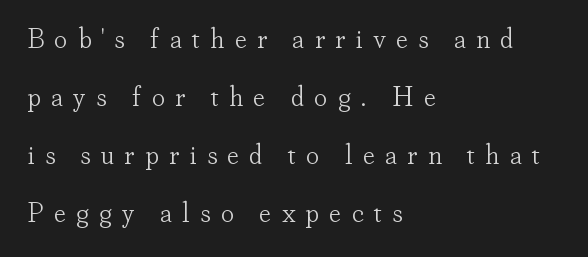
{"italic": "no", "bold": "no", "underline": "no", "align": "left", "line_spacing": "loose", "line_spacing_ratio": 2.15, "letter_spacing": "wide", "letter_spacing_em": 0.37, "glyph_px": 27}
